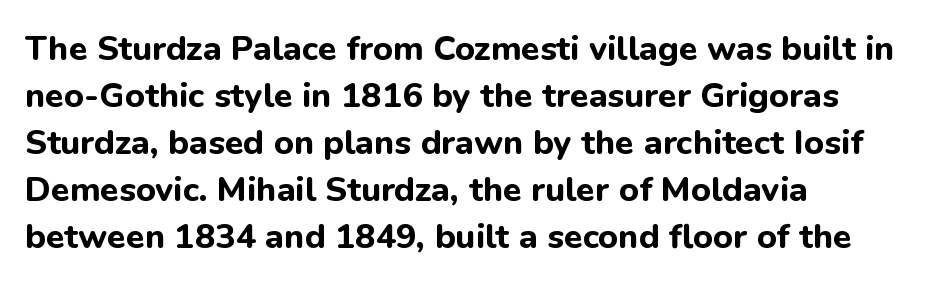
The image shows 34 px bold sans-serif type, upright; set left-aligned, normal line spacing (1.38x), normal letter spacing, not underlined; low stroke contrast and a medium x-height.
